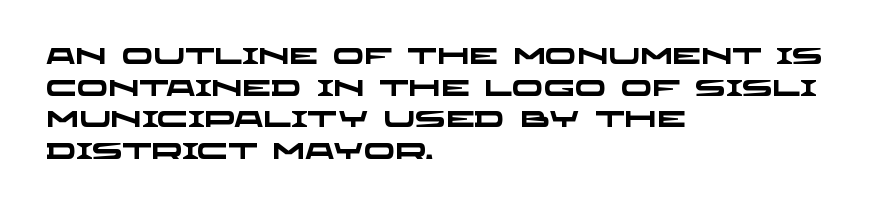
Q: Is the text bold? A: Yes.
Q: Is the text underlined? A: No.
Q: How is the paragraph aligned? A: Left-aligned.
Q: Is the spacing between letters normal or unusually wide? A: Normal.
Q: Is the spacing between lines tight, normal or loose? A: Normal.
